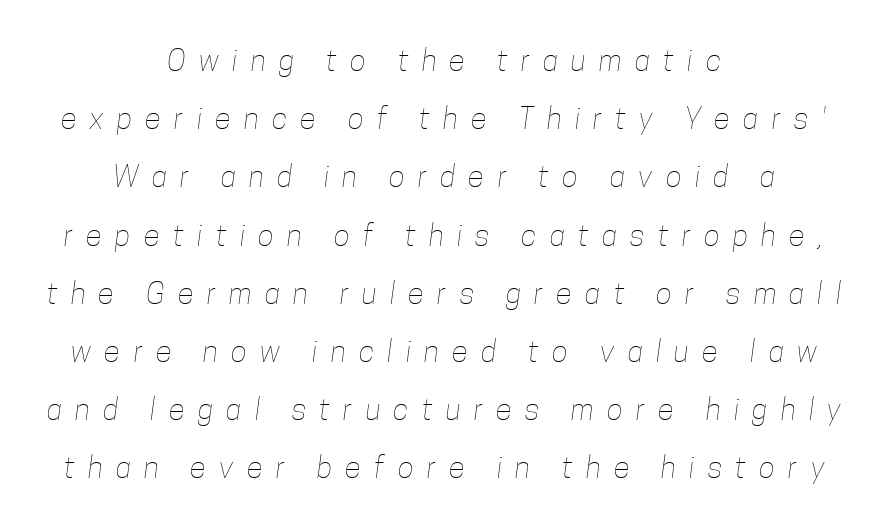
{"bold": "no", "weight": "thin", "width": "condensed", "stroke_contrast": "low", "x_height": "medium", "monospaced": "no", "underline": "no", "align": "center", "line_spacing": "loose", "line_spacing_ratio": 1.94, "letter_spacing": "wide", "letter_spacing_em": 0.44, "glyph_px": 30}
